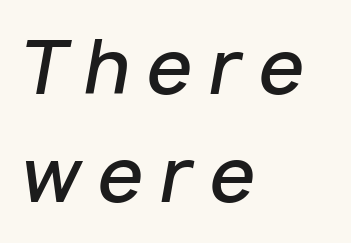
Q: Is the text bold? A: Semi-bold.
Q: Is the text italic (slanted)? A: Yes, it leans right by about 10 degrees.
Q: Is the text underlined? A: No.
Q: How is the paragraph aligned? A: Left-aligned.
Q: Is the spacing between letters normal or unusually wide? A: Unusually wide.
Q: Is the spacing between lines tight, normal or loose? A: Normal.
Q: Width (condensed, normal, or wide)? A: Normal.
Q: Stroke contrast? A: Low.
Q: x-height? A: Medium.
Q: Monospaced? A: No.
